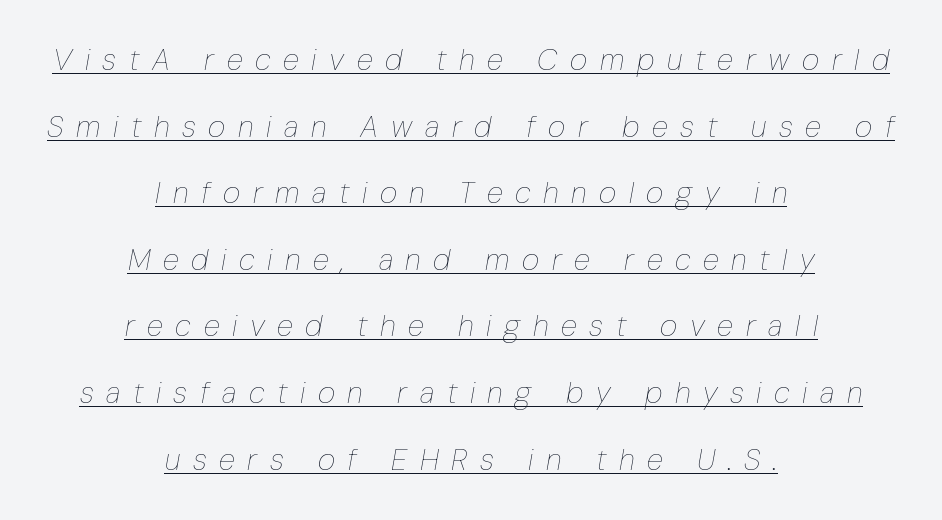
{"italic": "yes", "lean": "right", "slant_degrees": 10, "bold": "no", "weight": "thin", "width": "condensed", "stroke_contrast": "low", "x_height": "medium", "monospaced": "no", "underline": "yes", "align": "center", "line_spacing": "loose", "line_spacing_ratio": 2.22, "letter_spacing": "wide", "letter_spacing_em": 0.42, "glyph_px": 30}
